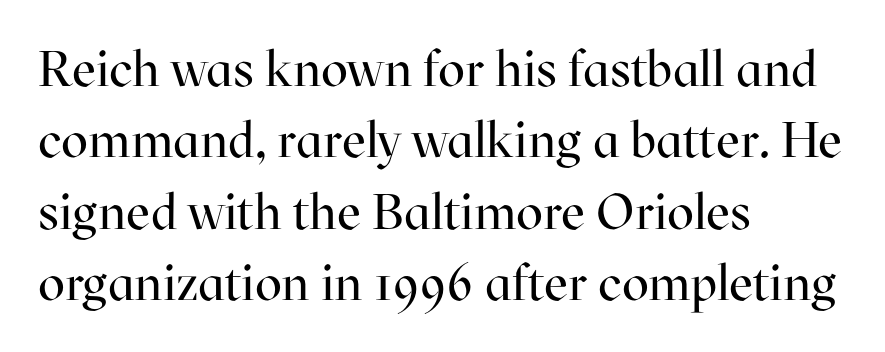
{"serif": "yes", "italic": "no", "bold": "no", "weight": "regular", "width": "normal", "stroke_contrast": "high", "x_height": "medium", "monospaced": "no", "underline": "no", "align": "left", "line_spacing": "normal", "line_spacing_ratio": 1.43, "letter_spacing": "normal", "letter_spacing_em": 0.0, "glyph_px": 50}
